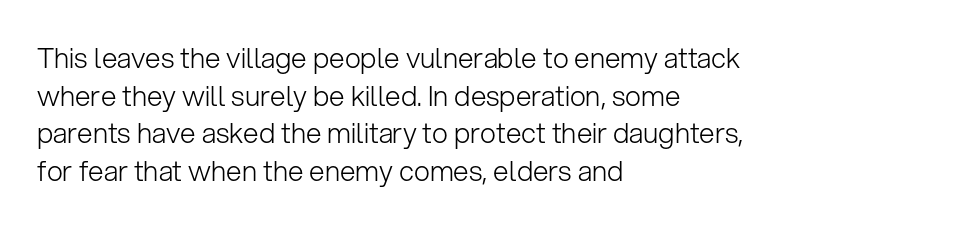
Is this a heavy cut? Hardly; it is regular or lighter. These lines sit exactly where default settings would place them. Look at the tracking — it's just the regular setting, nothing added. The ragged edge is on the right, which tells us the setting is flush left. Character widths vary here, with narrow letters taking less room than wide ones. Nope, not italic — everything's standing straight.
